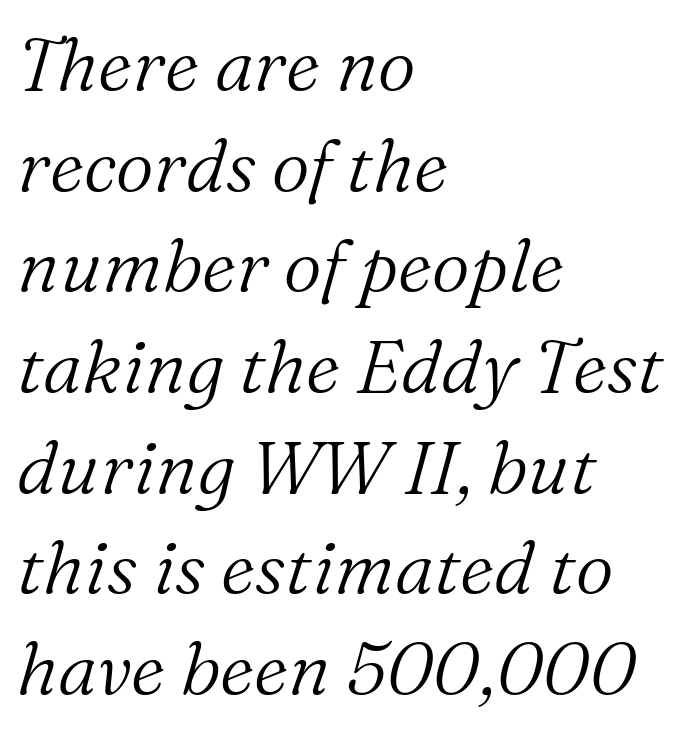
The glyphs are unaccompanied by any horizontal stroke below them. Default kerning and tracking; the words read as compact shapes. A typesetter would mark this as italic. Bold? No — there's no thickening of the strokes. Leftover space on each line is placed entirely after the last word.
